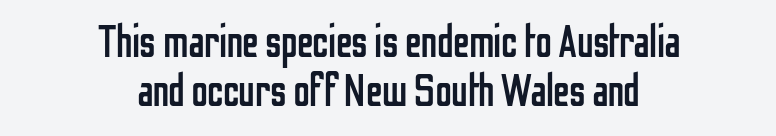
Q: Is the text bold? A: No.
Q: Is the text italic (slanted)? A: No, it is upright.
Q: Is the typeface a serif or a sans-serif typeface? A: Sans-serif.
Q: Is the text underlined? A: No.
Q: How is the paragraph aligned? A: Centered.
Q: Is the spacing between letters normal or unusually wide? A: Normal.
Q: Is the spacing between lines tight, normal or loose? A: Tight.
Q: Width (condensed, normal, or wide)? A: Condensed.
Q: Stroke contrast? A: Low.
Q: x-height? A: Medium.
Q: Monospaced? A: No.
